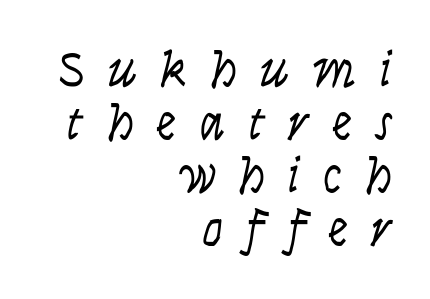
The image shows 51 px light, condensed sans-serif type; set right-aligned, tight line spacing (1.04x), unusually wide letter spacing (+0.45 em), not underlined; low stroke contrast and a large x-height.
